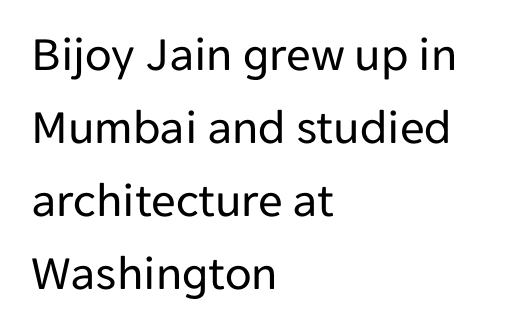
The font sits on the lighter half of the weight spectrum, regular included. The axis of the letterforms is exactly vertical. The letterforms sit shoulder to shoulder at normal distance. A classic flush-left, rag-right setting is used for this passage. Normally led — the rows are evenly, conventionally spaced. Letters rest on an invisible, unmarked baseline.
